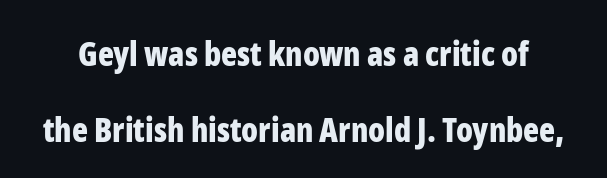
Q: Is the text bold? A: Yes.
Q: Is the text italic (slanted)? A: No, it is upright.
Q: Is the typeface a serif or a sans-serif typeface? A: Sans-serif.
Q: Is the text underlined? A: No.
Q: Is the spacing between letters normal or unusually wide? A: Normal.
Q: Is the spacing between lines tight, normal or loose? A: Loose.
Q: Width (condensed, normal, or wide)? A: Condensed.
Q: Stroke contrast? A: Low.
Q: x-height? A: Medium.
Q: Monospaced? A: No.
